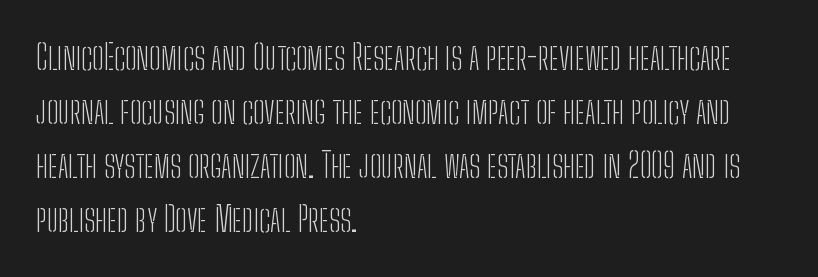
Horizontally, the lines are justified to the leading edge only. The line texture is even and compact thanks to regular tracking. The font family rendered here belongs to the sans-serif group. Weight: regular or lighter.
